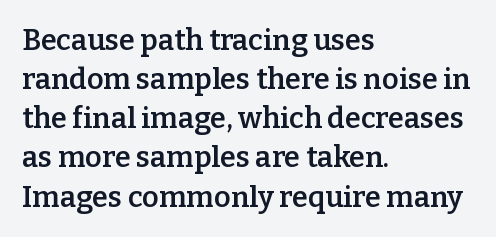
Q: Is the text bold? A: Semi-bold.
Q: Is the text italic (slanted)? A: No, it is upright.
Q: Is the typeface a serif or a sans-serif typeface? A: Serif.
Q: Is the text underlined? A: No.
Q: How is the paragraph aligned? A: Left-aligned.
Q: Is the spacing between letters normal or unusually wide? A: Normal.
Q: Is the spacing between lines tight, normal or loose? A: Normal.
Q: Width (condensed, normal, or wide)? A: Normal.
Q: Stroke contrast? A: Low.
Q: x-height? A: Medium.
Q: Monospaced? A: No.
